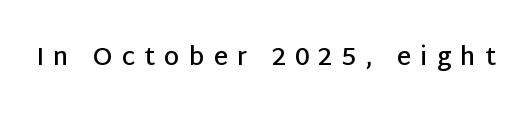
Q: Is the text bold? A: Semi-bold.
Q: Is the text italic (slanted)? A: No, it is upright.
Q: Is the text underlined? A: No.
Q: Is the spacing between letters normal or unusually wide? A: Unusually wide.
